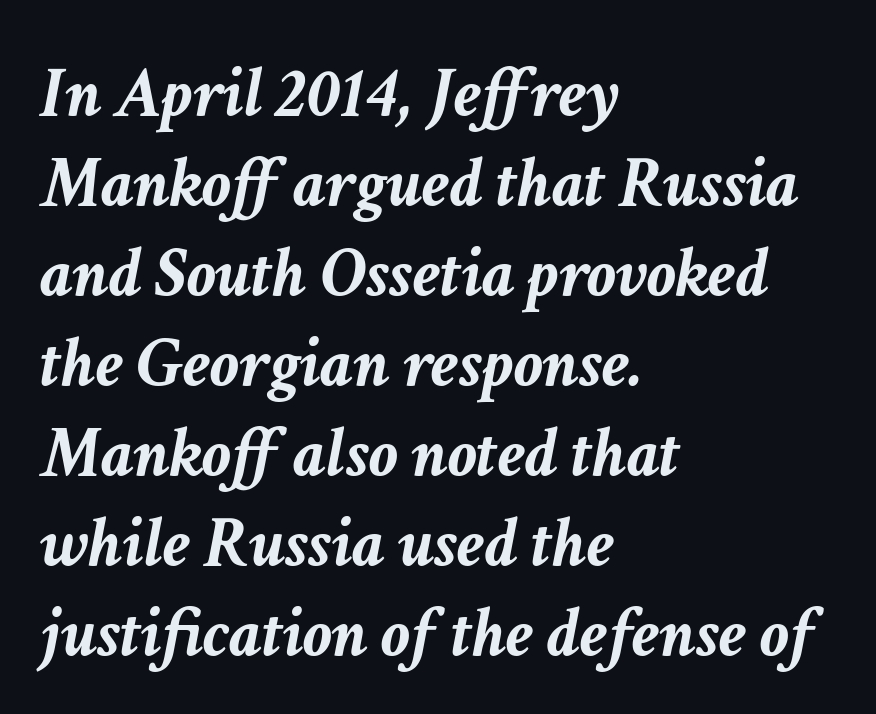
{"italic": "yes", "lean": "right", "slant_degrees": 11, "bold": "yes", "weight": "semibold", "width": "normal", "stroke_contrast": "low", "x_height": "medium", "monospaced": "no", "underline": "no", "align": "left", "line_spacing": "normal", "line_spacing_ratio": 1.25, "letter_spacing": "normal", "letter_spacing_em": 0.0, "glyph_px": 72}
